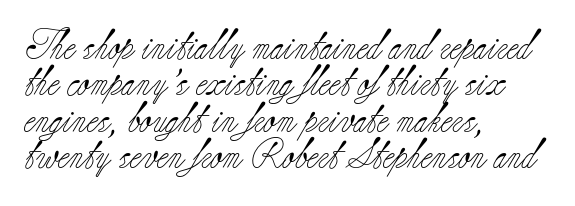
{"serif": "yes", "bold": "no", "weight": "light", "width": "normal", "stroke_contrast": "low", "x_height": "small", "monospaced": "no", "underline": "no", "align": "left", "line_spacing_ratio": 1.21, "letter_spacing": "normal", "letter_spacing_em": 0.0, "glyph_px": 30}
